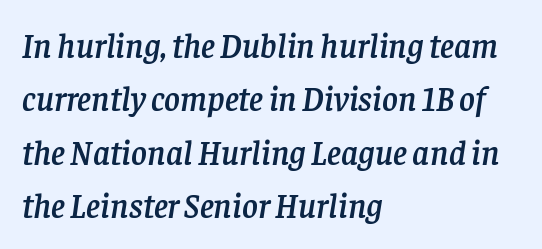
Q: Is the text italic (slanted)? A: Yes, it leans right by about 8 degrees.
Q: Is the typeface a serif or a sans-serif typeface? A: Serif.
Q: Is the text underlined? A: No.
Q: How is the paragraph aligned? A: Left-aligned.
Q: Is the spacing between letters normal or unusually wide? A: Normal.
Q: Is the spacing between lines tight, normal or loose? A: Normal.
Q: Width (condensed, normal, or wide)? A: Normal.
Q: Stroke contrast? A: Low.
Q: x-height? A: Large.
Q: Monospaced? A: No.
